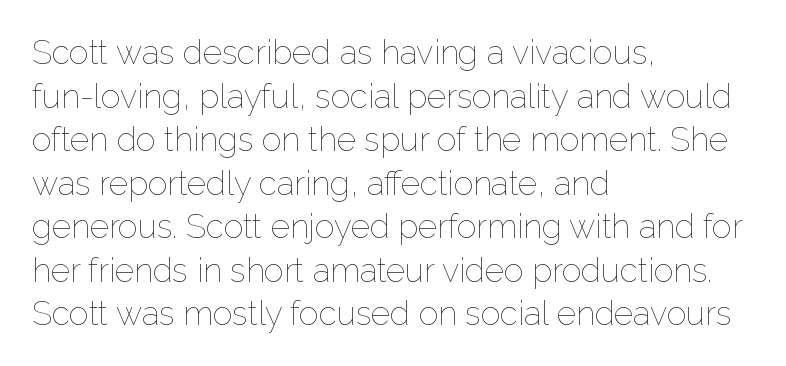
{"italic": "no", "bold": "no", "weight": "thin", "width": "normal", "stroke_contrast": "low", "x_height": "medium", "monospaced": "no", "underline": "no", "align": "left", "line_spacing": "normal", "line_spacing_ratio": 1.32, "letter_spacing": "normal", "letter_spacing_em": 0.0, "glyph_px": 33}
